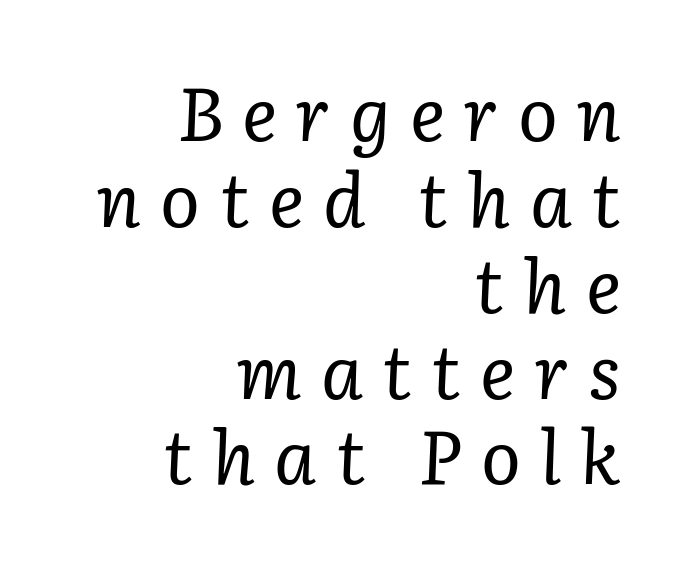
The image shows 74 px regular-weight serif type, italic (leaning right); set right-aligned, line spacing 1.16x, unusually wide letter spacing (+0.26 em), not underlined; low stroke contrast and a medium x-height.
